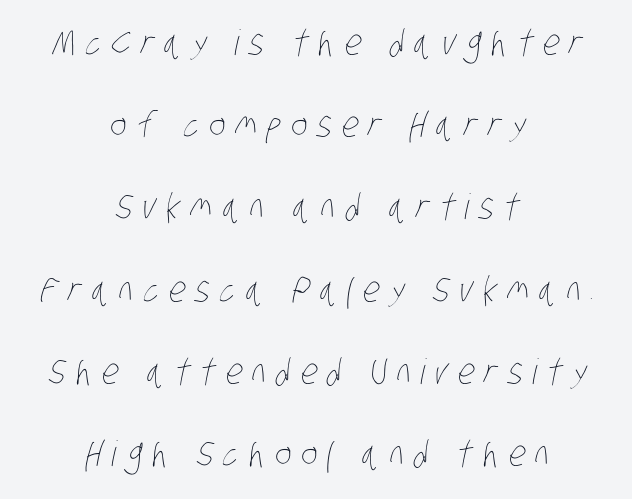
These lines stack symmetrically, like a column narrowing and widening about its center. Does the leading feel generous? Absolutely, it's lavish. Think of a printed novel: that variable character pitch is what you see here. Underline: absent. This sample uses expanded letter spacing, leaving extra air between glyphs. Ink coverage per letter is moderate at most.
